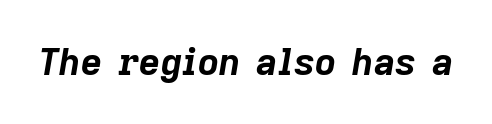
Is this a fixed-width face? No — the glyphs have proportional, varying widths. Observe the ordinary spacing: letters are neighbours, not strangers. The letters are bold, with thick, heavy strokes. The zone under the glyphs is completely vacant. Style check: oblique.
